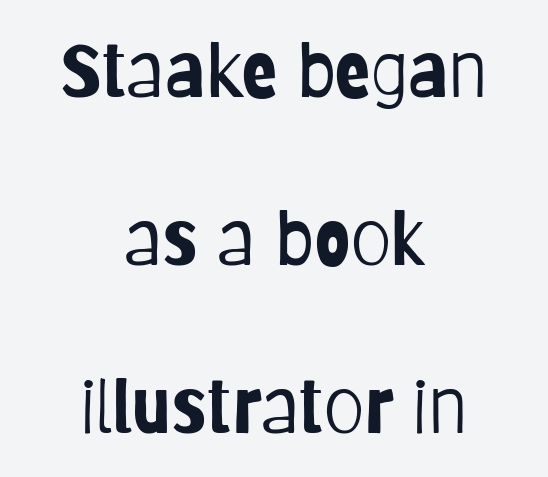
Q: Is the text bold? A: No.
Q: Is the text italic (slanted)? A: No, it is upright.
Q: Is the typeface a serif or a sans-serif typeface? A: Sans-serif.
Q: Is the text underlined? A: No.
Q: How is the paragraph aligned? A: Centered.
Q: Is the spacing between letters normal or unusually wide? A: Normal.
Q: Is the spacing between lines tight, normal or loose? A: Loose.
Q: Width (condensed, normal, or wide)? A: Condensed.
Q: Stroke contrast? A: Low.
Q: x-height? A: Large.
Q: Monospaced? A: No.
